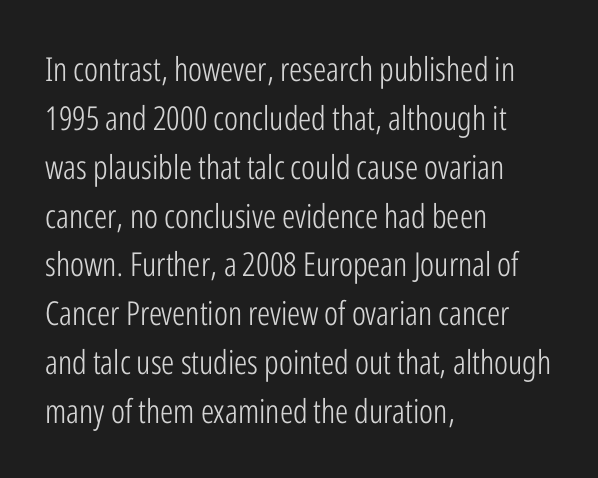
{"serif": "no", "italic": "no", "bold": "no", "weight": "light", "width": "condensed", "stroke_contrast": "low", "x_height": "medium", "monospaced": "no", "underline": "no", "align": "left", "line_spacing": "normal", "line_spacing_ratio": 1.48, "letter_spacing": "normal", "letter_spacing_em": 0.0, "glyph_px": 33}
